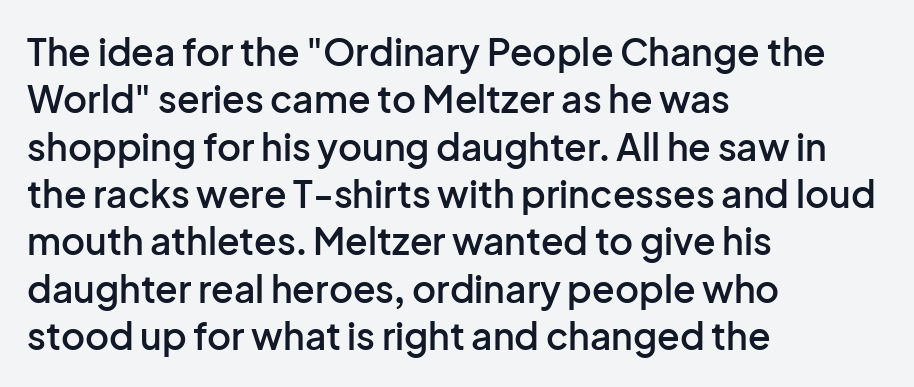
The image shows 37 px semibold sans-serif type, upright; set left-aligned, normal line spacing (1.28x), normal letter spacing, not underlined; low stroke contrast and a medium x-height.
